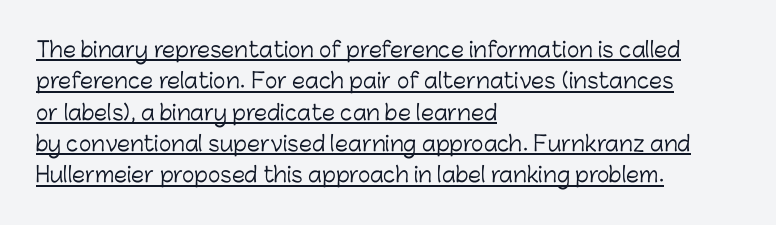
The image shows 21 px text type, upright; set left-aligned, normal line spacing (1.49x), normal letter spacing, underlined.
